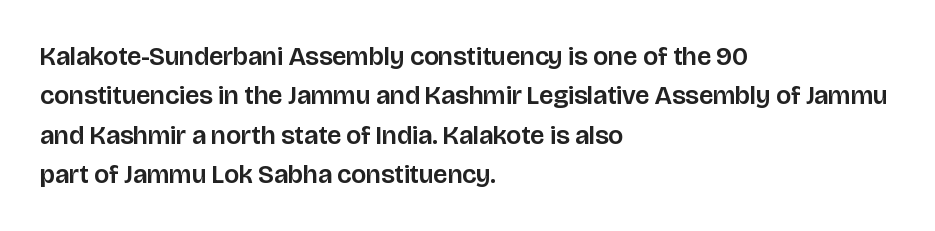
Q: Is the text italic (slanted)? A: No, it is upright.
Q: Is the text underlined? A: No.
Q: How is the paragraph aligned? A: Left-aligned.
Q: Is the spacing between letters normal or unusually wide? A: Normal.
Q: Is the spacing between lines tight, normal or loose? A: Normal.
